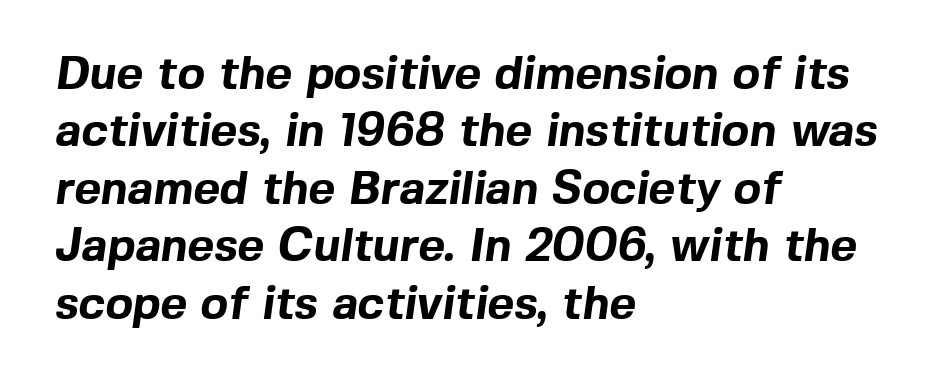
Q: Is the text bold? A: Yes.
Q: Is the typeface a serif or a sans-serif typeface? A: Sans-serif.
Q: Is the text underlined? A: No.
Q: How is the paragraph aligned? A: Left-aligned.
Q: Is the spacing between letters normal or unusually wide? A: Normal.
Q: Is the spacing between lines tight, normal or loose? A: Normal.
Q: Width (condensed, normal, or wide)? A: Normal.
Q: x-height? A: Medium.
Q: Monospaced? A: No.
